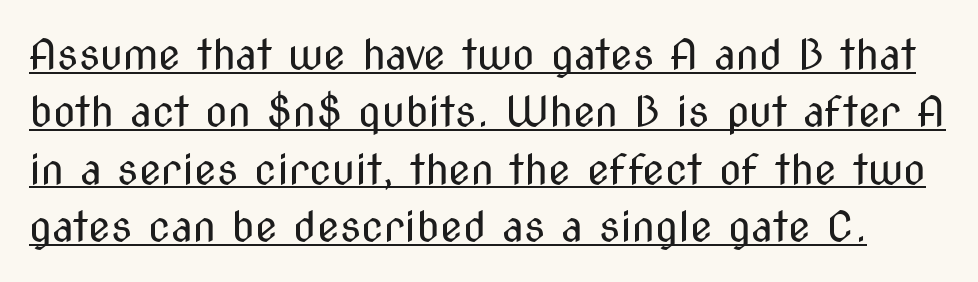
A rule runs beneath these lines of type. This rendering employs a face without finishing strokes, i.e., a sans-serif. The letterforms sit shoulder to shoulder at normal distance. Note the varied advance widths — an 'i' is clearly narrower than an 'm'.
